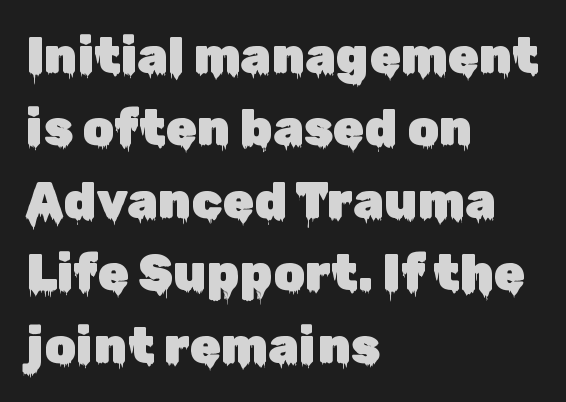
The ragged edge is on the right, which tells us the setting is flush left. If you drew a line through each stem, it would be perfectly vertical. Does the leading feel generous? No, just average. These lines are composed in type without serifs.
